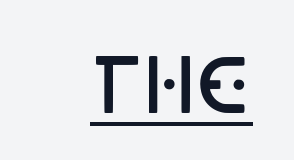
The image shows 74 px semibold, condensed sans-serif type, upright; set normal letter spacing, underlined; low stroke contrast and a large x-height.
